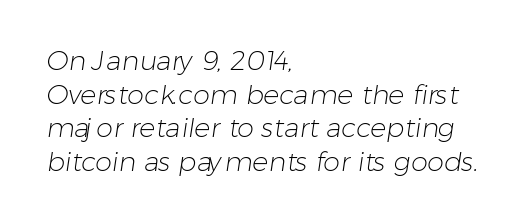
Is the type heavy? It reads as light-to-regular instead. This block has exactly the height ordinary leading produces. Teacher's note: observe the even left margin — that is flush-left alignment. Beneath every word, the page is bare. The letterforms sit shoulder to shoulder at normal distance.
